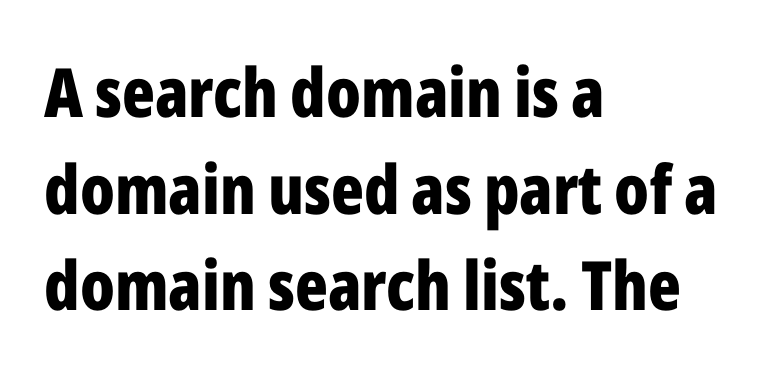
Stroke terminals: plain, sans-serif. Compared with typical paragraphs, the rows here are spaced about the same. Caption: bold face, heavy strokes. Varying glyph widths throughout — classic text-font behaviour.
